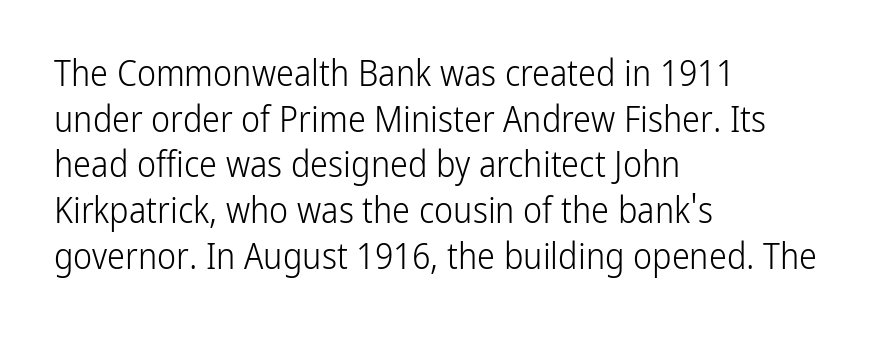
{"serif": "no", "italic": "no", "bold": "no", "weight": "light", "width": "condensed", "stroke_contrast": "low", "x_height": "medium", "monospaced": "no", "underline": "no", "align": "left", "line_spacing": "normal", "line_spacing_ratio": 1.27, "letter_spacing": "normal", "letter_spacing_em": 0.0, "glyph_px": 36}
